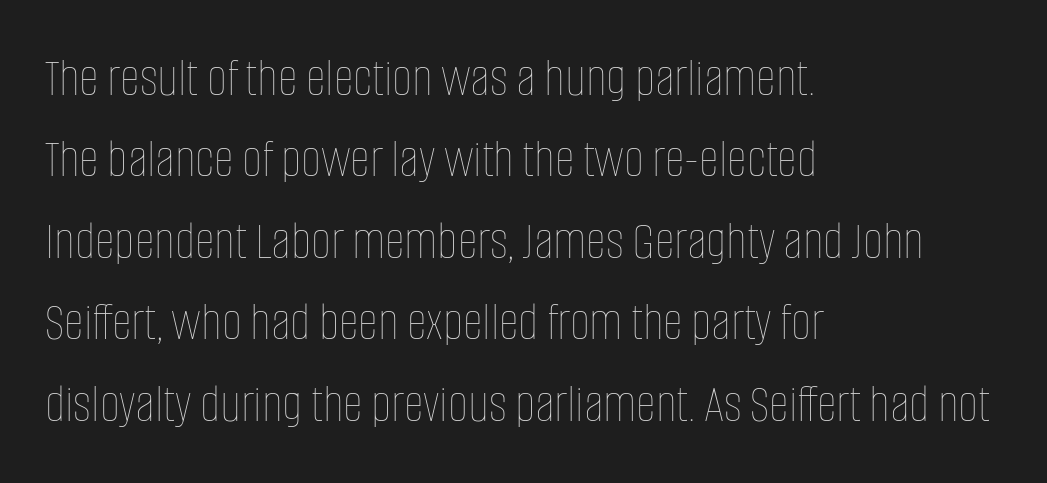
{"italic": "no", "bold": "no", "weight": "thin", "width": "condensed", "stroke_contrast": "low", "x_height": "large", "monospaced": "no", "underline": "no", "align": "left", "line_spacing": "normal", "line_spacing_ratio": 1.48, "letter_spacing": "normal", "letter_spacing_em": 0.0, "glyph_px": 55}
